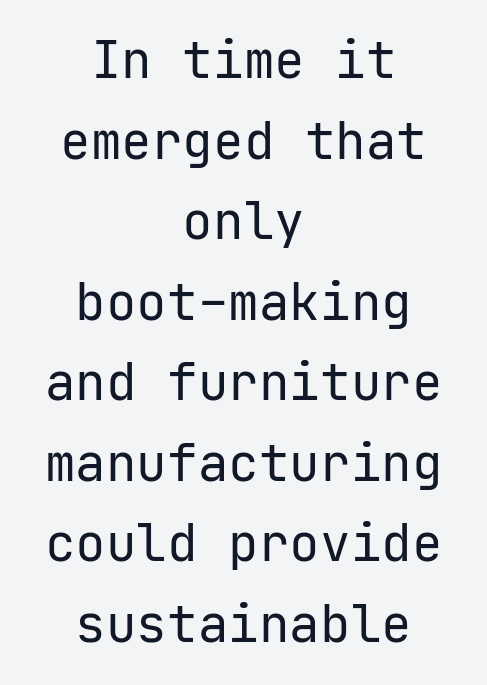
Leftover space on each line is divided equally before and after the words. A typesetter would call this monospace, since all characters share one set width. The weight would be labelled regular, book, light, or lighter still. Leading: standard. Just letters on the line, the space beneath them empty. A typesetter would call this zero additional tracking.
